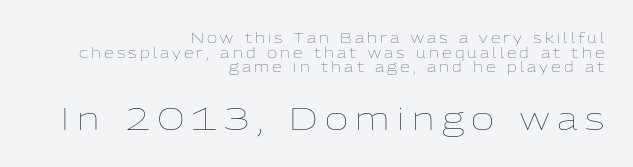
The image shows 32 px thin type, upright; set right-aligned, tight line spacing (1.05x), unusually wide letter spacing (+0.23 em), not underlined; the second (bottom) block is 2.29x larger; low stroke contrast and a medium x-height.
